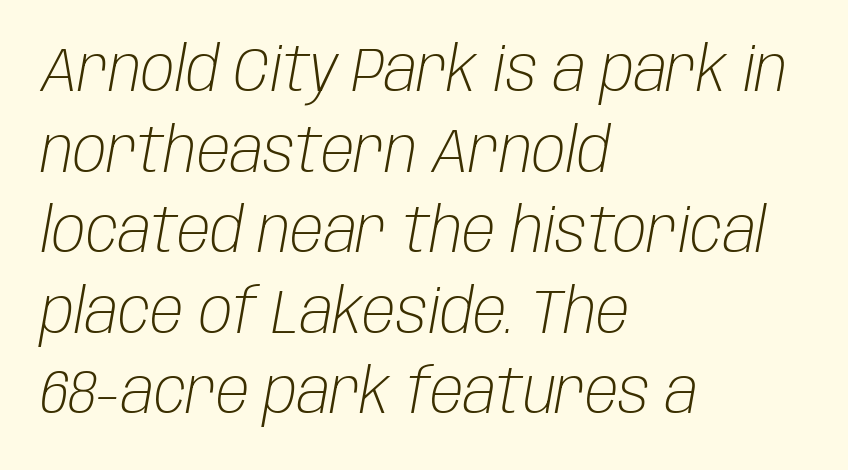
The image shows 62 px light, condensed type, italic (leaning right); set left-aligned, normal line spacing (1.3x), normal letter spacing, not underlined; low stroke contrast and a large x-height.
